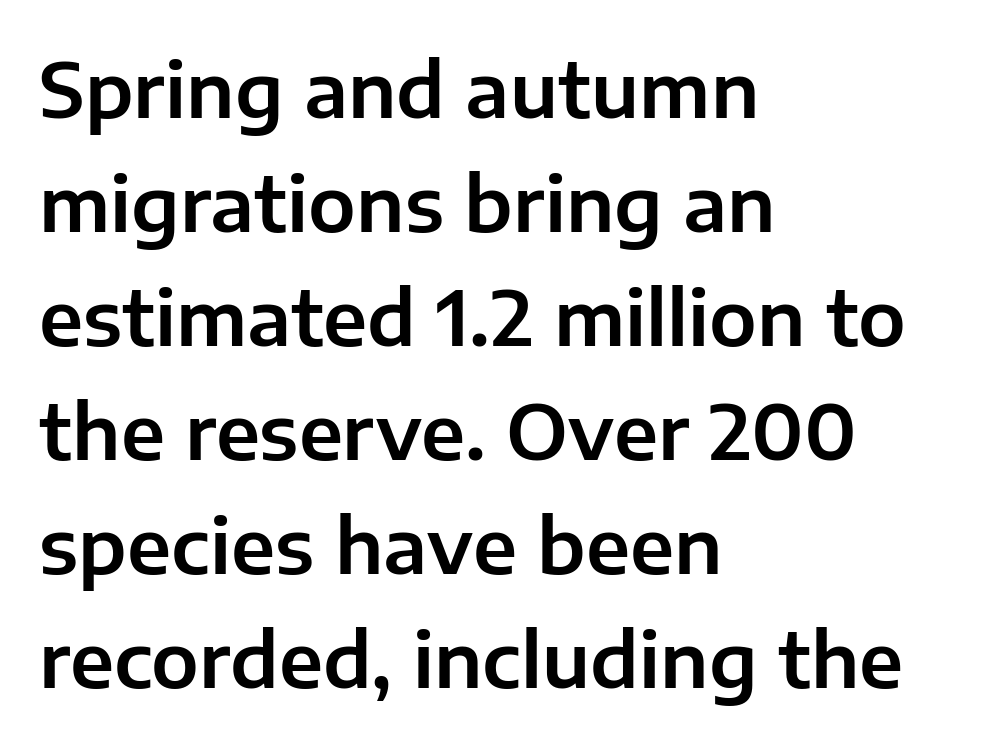
Q: Is the text italic (slanted)? A: No, it is upright.
Q: Is the typeface a serif or a sans-serif typeface? A: Sans-serif.
Q: Is the text underlined? A: No.
Q: How is the paragraph aligned? A: Left-aligned.
Q: Is the spacing between letters normal or unusually wide? A: Normal.
Q: Is the spacing between lines tight, normal or loose? A: Normal.
Q: Width (condensed, normal, or wide)? A: Normal.
Q: Stroke contrast? A: Low.
Q: x-height? A: Medium.
Q: Monospaced? A: No.
